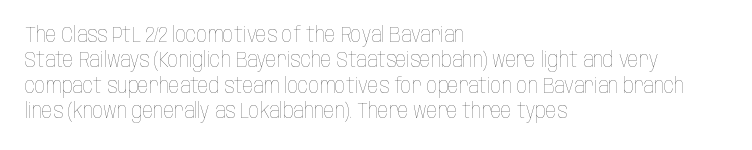
A bare baseline throughout the passage. Line beginnings align vertically; line endings do not. This sample uses plain, unmodified letter spacing. Posture: straight, roman, zero tilt. Is this a heavy cut? Hardly; it is regular or lighter.
